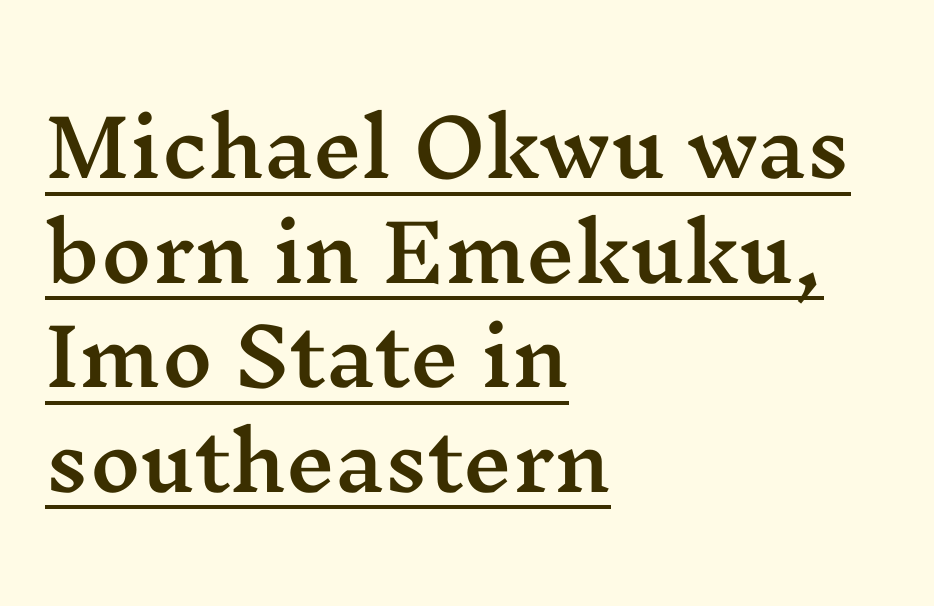
The image shows 78 px wide serif type, upright; set left-aligned, normal line spacing (1.34x), normal letter spacing, underlined; medium stroke contrast and a medium x-height.
